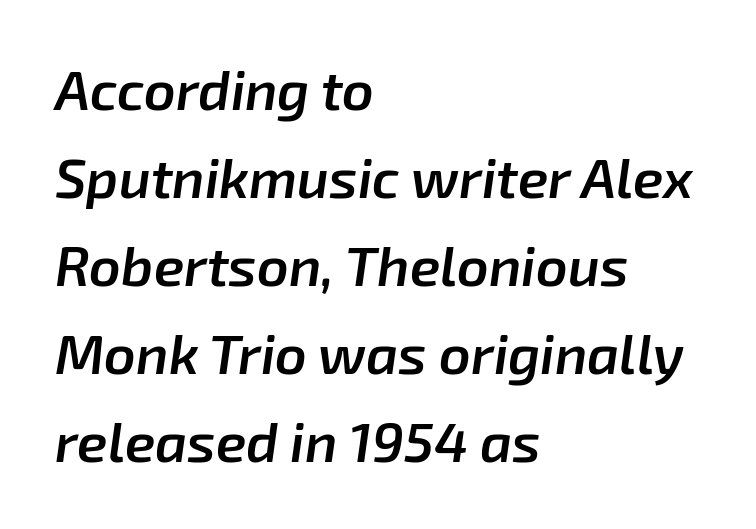
The image shows 55 px semibold type, italic (leaning right); set left-aligned, normal line spacing (1.6x), normal letter spacing, not underlined; low stroke contrast and a medium x-height.
